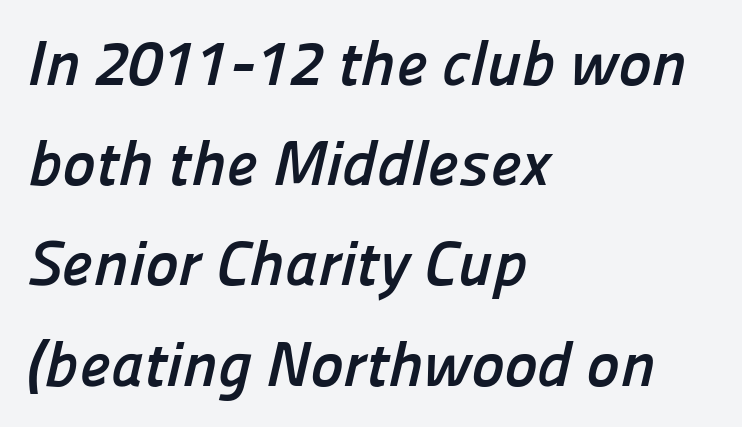
The image shows 63 px semibold sans-serif type; set left-aligned, normal line spacing (1.59x), normal letter spacing, not underlined; low stroke contrast and a medium x-height.
